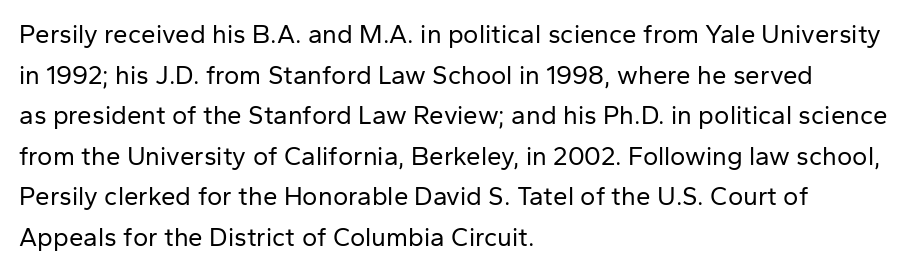
Q: Is the text bold? A: No.
Q: Is the text italic (slanted)? A: No, it is upright.
Q: Is the text underlined? A: No.
Q: How is the paragraph aligned? A: Left-aligned.
Q: Is the spacing between letters normal or unusually wide? A: Normal.
Q: Is the spacing between lines tight, normal or loose? A: Normal.
